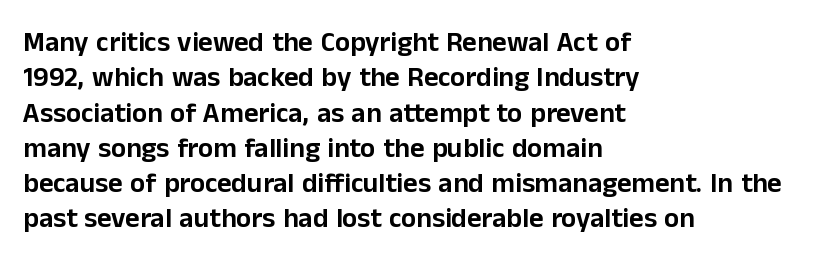
Q: Is the text italic (slanted)? A: No, it is upright.
Q: Is the typeface a serif or a sans-serif typeface? A: Sans-serif.
Q: Is the text underlined? A: No.
Q: How is the paragraph aligned? A: Left-aligned.
Q: Is the spacing between letters normal or unusually wide? A: Normal.
Q: Is the spacing between lines tight, normal or loose? A: Normal.
Q: Width (condensed, normal, or wide)? A: Normal.
Q: Stroke contrast? A: Low.
Q: x-height? A: Medium.
Q: Monospaced? A: No.
